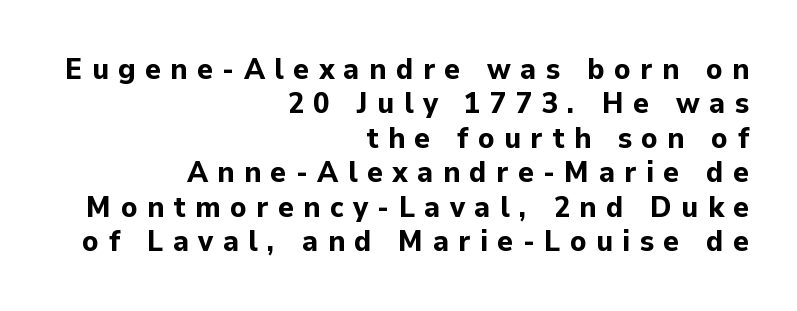
These lines carry a lot of weight — the face is fully bold. Right-aligned paragraph, ragged on the left. Each word looks stretched out because of the extra space between its letters. Character widths vary here, with narrow letters taking less room than wide ones. Is there much room between lines? No — they nearly touch. A clean baseline with only descenders dipping below it.
